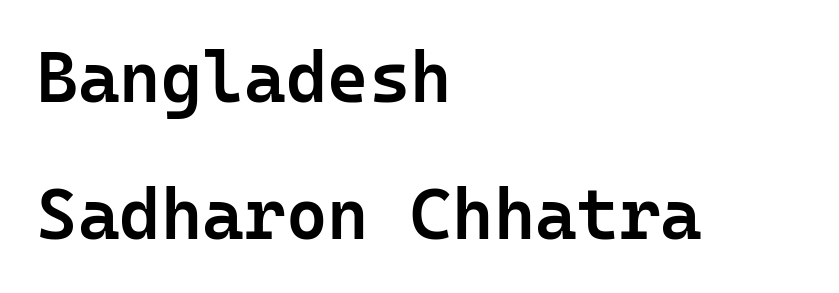
The paragraph shown leans on its left margin. The rendering uses a semibold face; strokes are thickened but not to full bold. Here the designer chose a console-style face with uniform glyph widths. This sample uses a sans-serif face. The specimen reads as upright at a glance. The line-height multiplier appears high, well above default.
